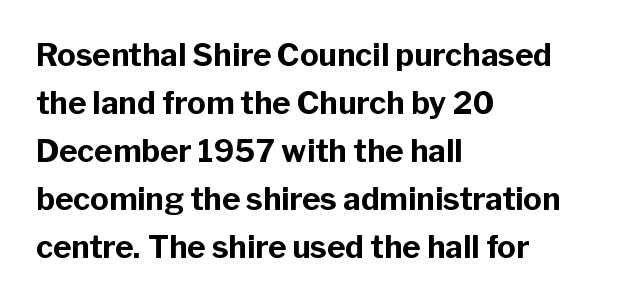
The image shows 31 px bold sans-serif type, upright; set left-aligned, normal line spacing (1.55x), normal letter spacing, not underlined; low stroke contrast and a medium x-height.
